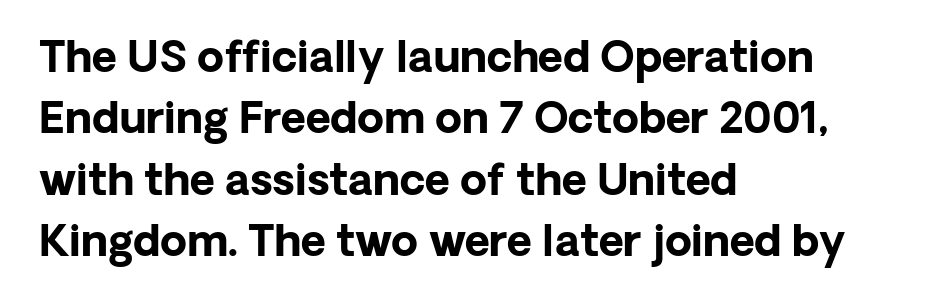
Q: Is the text bold? A: Yes.
Q: Is the text italic (slanted)? A: No, it is upright.
Q: Is the typeface a serif or a sans-serif typeface? A: Sans-serif.
Q: Is the text underlined? A: No.
Q: How is the paragraph aligned? A: Left-aligned.
Q: Is the spacing between letters normal or unusually wide? A: Normal.
Q: Is the spacing between lines tight, normal or loose? A: Normal.
Q: Width (condensed, normal, or wide)? A: Normal.
Q: Stroke contrast? A: Low.
Q: x-height? A: Medium.
Q: Monospaced? A: No.
